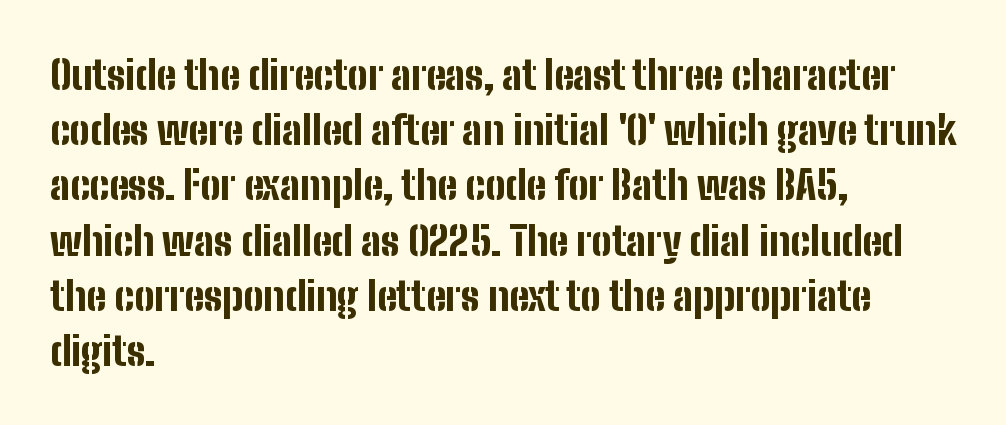
Each line starts at the same left margin while the right side varies. The strokes are fattened all the way to bold. Lines of text with bare space underneath. Letter spacing: default. Varying glyph widths throughout — classic text-font behaviour.
